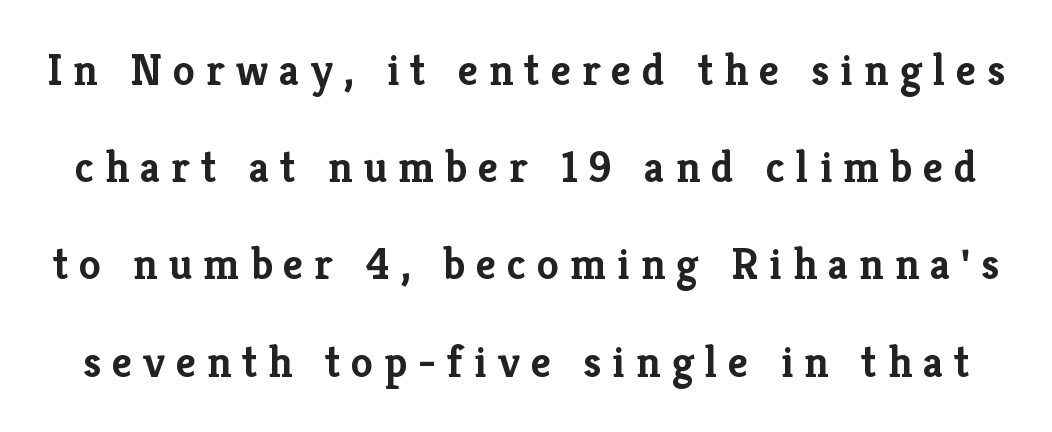
{"serif": "yes", "italic": "no", "bold": "yes", "weight": "semibold", "width": "normal", "stroke_contrast": "low", "x_height": "medium", "monospaced": "no", "underline": "no", "line_spacing": "loose", "line_spacing_ratio": 2.21, "letter_spacing": "wide", "letter_spacing_em": 0.25, "glyph_px": 44}
